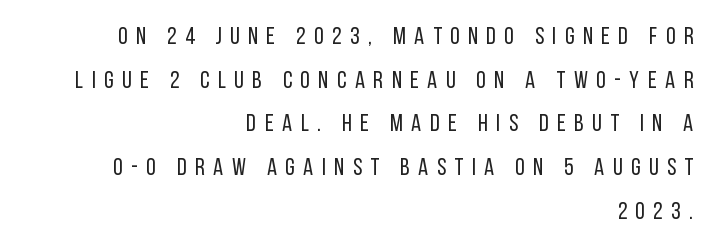
The image shows 24 px text type, upright; set right-aligned, line spacing 1.82x, unusually wide letter spacing (+0.36 em), not underlined.
